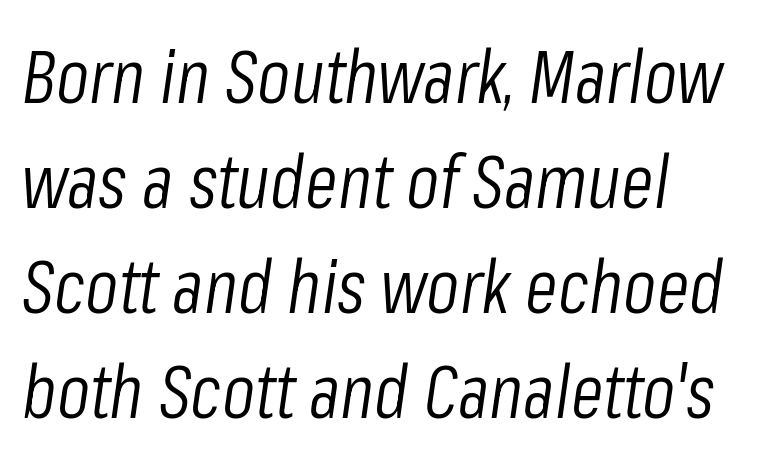
Q: Is the text bold? A: No.
Q: Is the text italic (slanted)? A: Yes, it leans right by about 8 degrees.
Q: Is the text underlined? A: No.
Q: Is the spacing between letters normal or unusually wide? A: Normal.
Q: Is the spacing between lines tight, normal or loose? A: Normal.
Q: Width (condensed, normal, or wide)? A: Condensed.
Q: Stroke contrast? A: Low.
Q: x-height? A: Medium.
Q: Monospaced? A: No.
